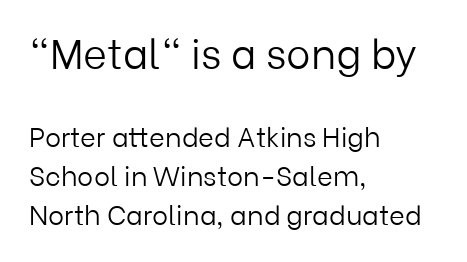
The image shows 41 px light sans-serif type, upright; set left-aligned, normal line spacing (1.44x), normal letter spacing, not underlined; the first (top) block is 1.52x larger; low stroke contrast and a medium x-height.
